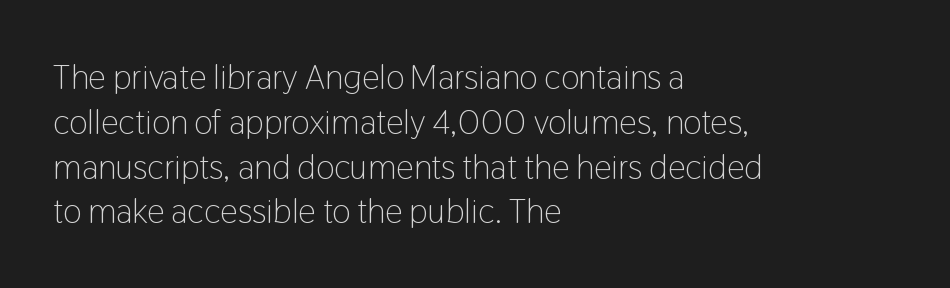
Unmarked baselines from the first word to the last. Short and long lines alike share a common starting point at left. These lines are rendered in a variable-pitch font. The leading is moderate, giving the passage an even texture. This rendering employs a face without finishing strokes, i.e., a sans-serif.
